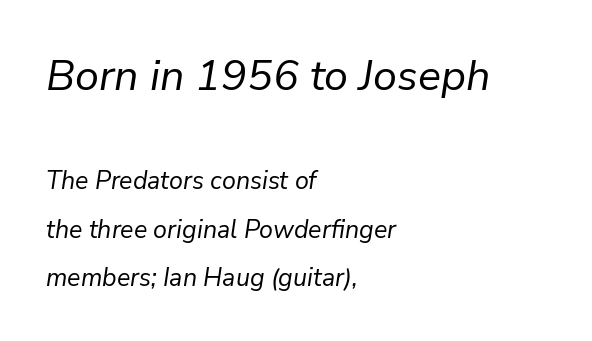
The image shows 43 px regular-weight type, italic (leaning right); set left-aligned, loose line spacing (1.93x), normal letter spacing, not underlined; the first (top) block is 1.72x larger; low stroke contrast and a medium x-height.
